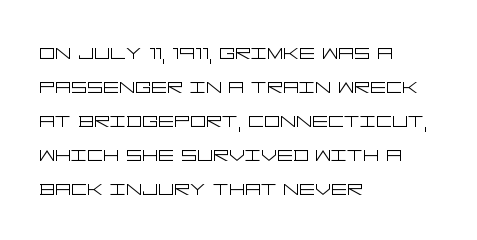
Q: Is the text bold? A: No.
Q: Is the text italic (slanted)? A: No, it is upright.
Q: Is the text underlined? A: No.
Q: How is the paragraph aligned? A: Left-aligned.
Q: Is the spacing between letters normal or unusually wide? A: Normal.
Q: Is the spacing between lines tight, normal or loose? A: Normal.
